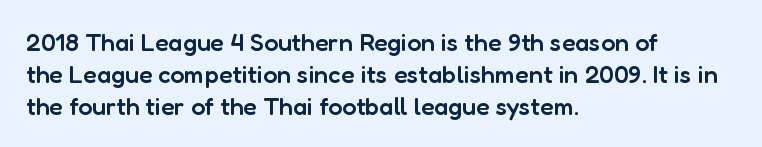
The image shows 25 px text type, upright; set left-aligned, normal line spacing (1.28x), normal letter spacing, not underlined.
